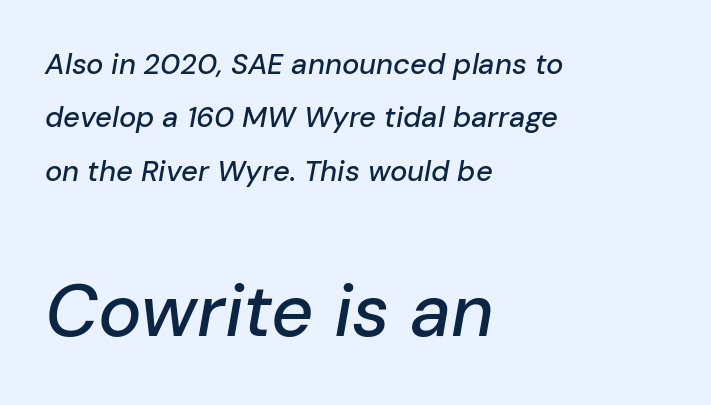
{"italic": "yes", "lean": "right", "slant_degrees": 10, "width": "normal", "stroke_contrast": "low", "x_height": "medium", "monospaced": "no", "underline": "no", "align": "left", "line_spacing_ratio": 1.84, "letter_spacing": "normal", "letter_spacing_em": 0.0, "larger_block": "second", "size_ratio": 2.52, "glyph_px": 73}
